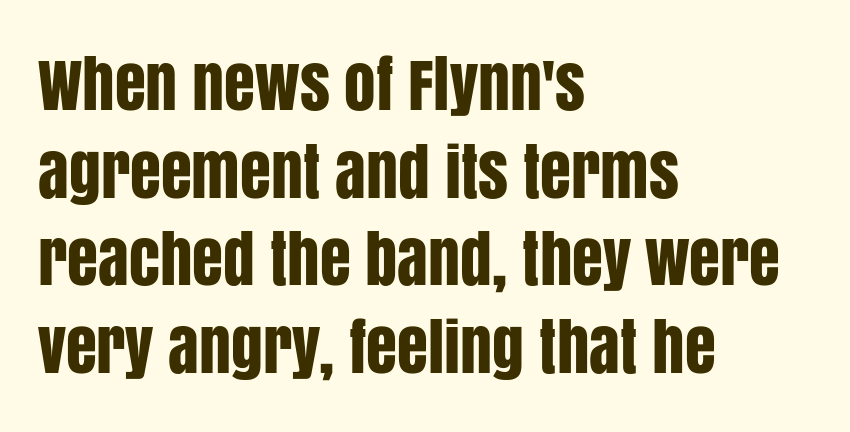
Q: Is the text italic (slanted)? A: No, it is upright.
Q: Is the typeface a serif or a sans-serif typeface? A: Sans-serif.
Q: Is the text underlined? A: No.
Q: How is the paragraph aligned? A: Left-aligned.
Q: Is the spacing between letters normal or unusually wide? A: Normal.
Q: Is the spacing between lines tight, normal or loose? A: Normal.
Q: Width (condensed, normal, or wide)? A: Condensed.
Q: Stroke contrast? A: Low.
Q: x-height? A: Large.
Q: Monospaced? A: No.
